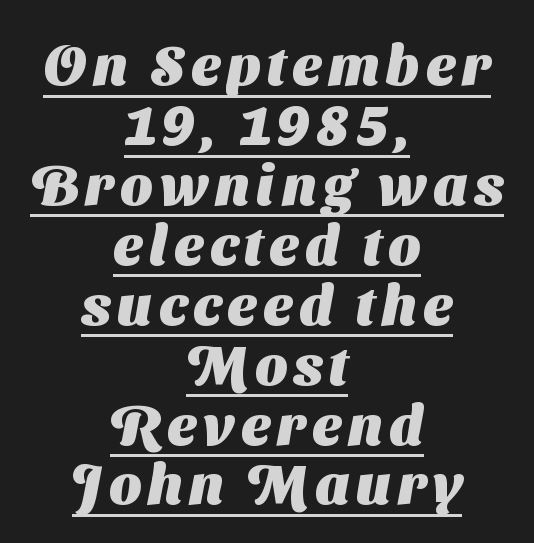
{"serif": "no", "bold": "yes", "weight": "heavy", "width": "normal", "stroke_contrast": "medium", "x_height": "medium", "monospaced": "no", "underline": "yes", "align": "center", "line_spacing": "tight", "line_spacing_ratio": 1.07, "glyph_px": 56}
